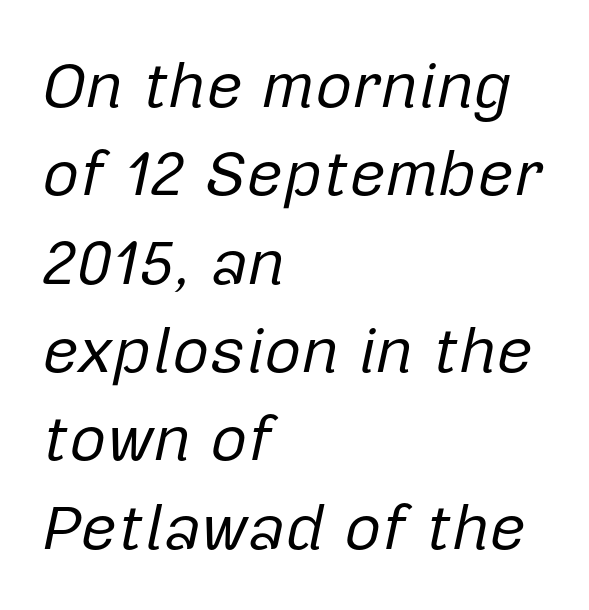
Each letter keeps its own natural width here, so spacing adapts to shape. Honestly, there is no underline to notice here at all. Each stroke keeps to a modest, everyday thickness or less. Line beginnings align vertically; line endings do not. The passage shown leans; its letterforms are oblique.
